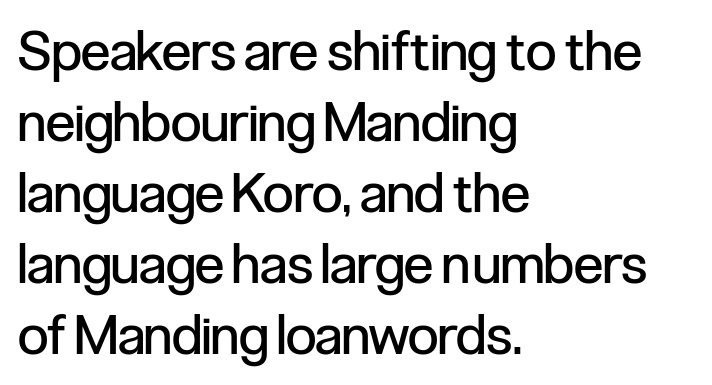
{"serif": "no", "italic": "no", "bold": "no", "weight": "regular", "width": "condensed", "stroke_contrast": "low", "x_height": "medium", "monospaced": "no", "underline": "no", "align": "left", "line_spacing": "normal", "line_spacing_ratio": 1.29, "letter_spacing": "normal", "letter_spacing_em": 0.0, "glyph_px": 55}
